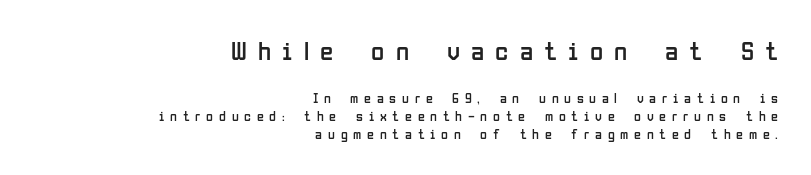
{"italic": "no", "bold": "no", "underline": "no", "align": "right", "line_spacing": "normal", "line_spacing_ratio": 1.28, "letter_spacing": "wide", "letter_spacing_em": 0.41, "larger_block": "first", "size_ratio": 1.93, "glyph_px": 27}
